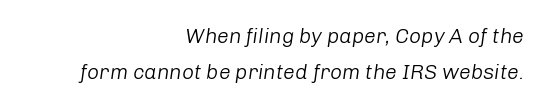
This sample uses an oblique cut, with every glyph tilted off the vertical. The rendering keeps characters at their native spacing. Is the type heavy? It reads as light-to-regular instead. Line ends are locked; line starts wander. Beneath every word, the page is bare.
